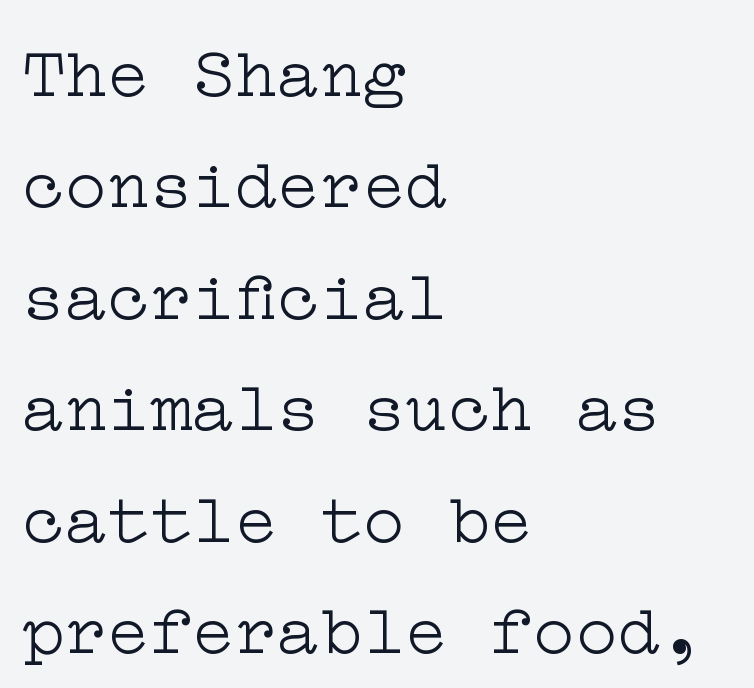
Every character sits straight up, as roman type does. This rendering leaves character spacing at its baseline value. Compared with a centered layout, this one pins lines to the left instead. Regarding leading, the lines here are spaced in the standard way.
